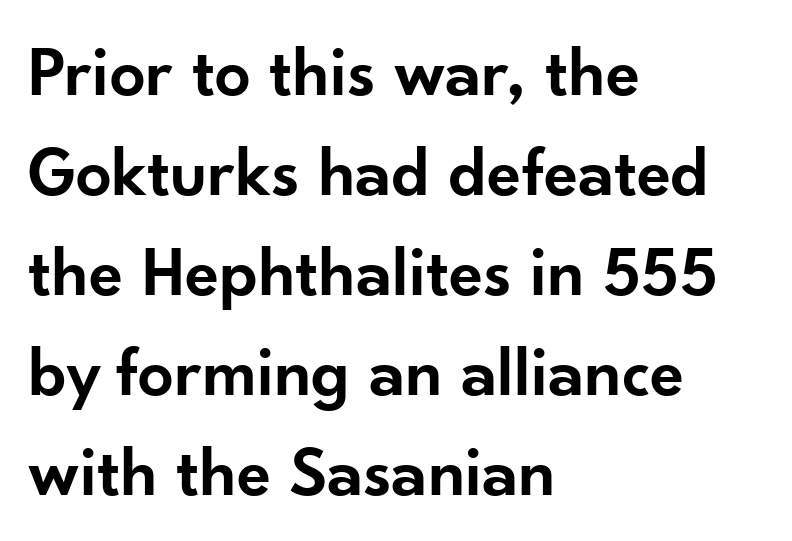
Q: Is the text bold? A: Semi-bold.
Q: Is the text italic (slanted)? A: No, it is upright.
Q: Is the typeface a serif or a sans-serif typeface? A: Sans-serif.
Q: Is the text underlined? A: No.
Q: How is the paragraph aligned? A: Left-aligned.
Q: Is the spacing between letters normal or unusually wide? A: Normal.
Q: Is the spacing between lines tight, normal or loose? A: Normal.
Q: Width (condensed, normal, or wide)? A: Normal.
Q: Stroke contrast? A: Low.
Q: x-height? A: Small.
Q: Monospaced? A: No.
